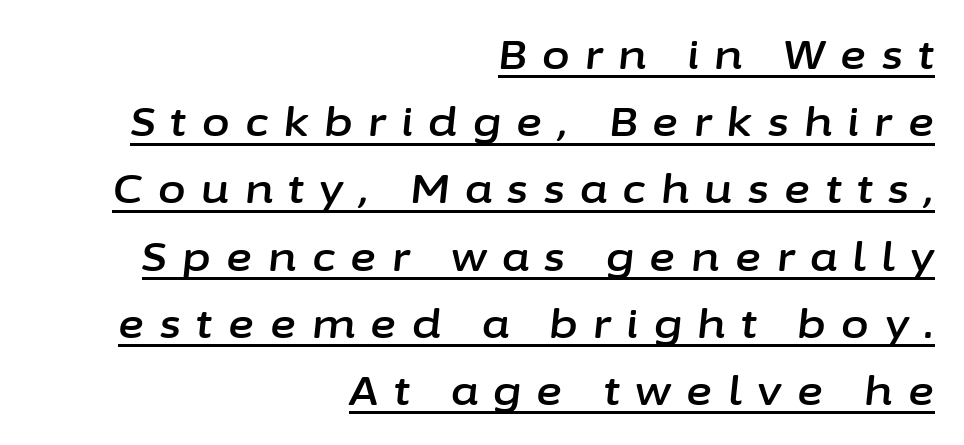
The image shows 40 px text type, italic (leaning right); set right-aligned, normal line spacing (1.68x), unusually wide letter spacing (+0.39 em), underlined; low stroke contrast and a medium x-height.
